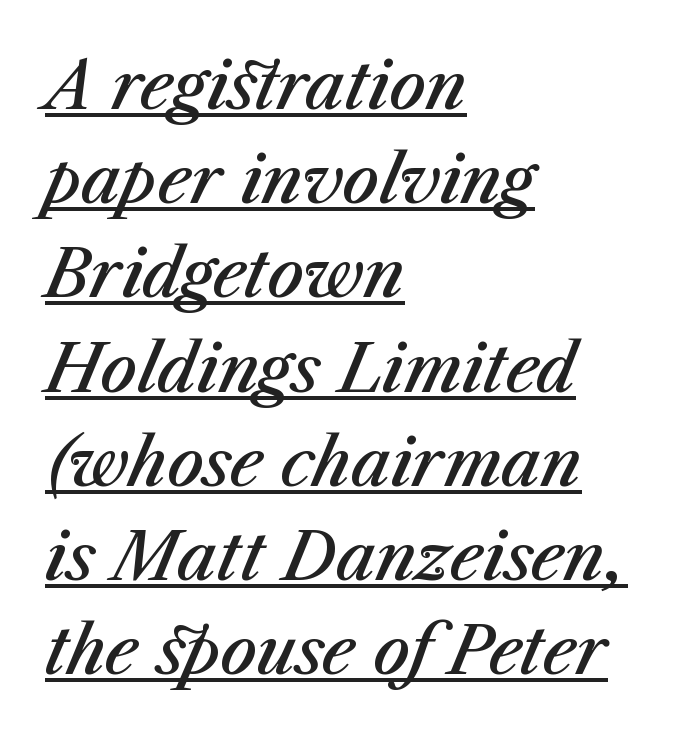
{"italic": "yes", "lean": "right", "slant_degrees": 23, "bold": "semi", "weight": "semibold", "width": "normal", "stroke_contrast": "medium", "x_height": "medium", "monospaced": "no", "underline": "yes", "align": "left", "line_spacing": "normal", "line_spacing_ratio": 1.45, "letter_spacing": "normal", "letter_spacing_em": 0.0, "glyph_px": 65}
